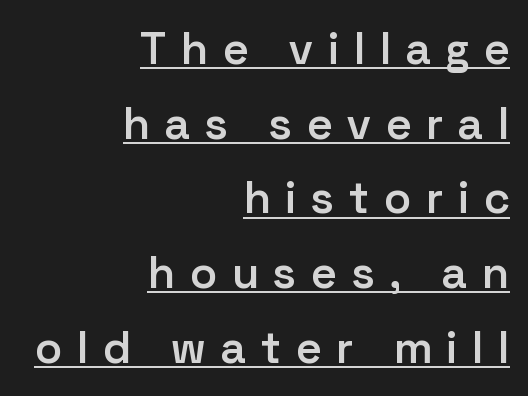
Character widths vary here, with narrow letters taking less room than wide ones. Letter spacing: wide. The axis of the letterforms is exactly vertical. The passage shown stacks its lines at a standard gap. Every letter is mildly thick-stroked: semibold rather than bold.
